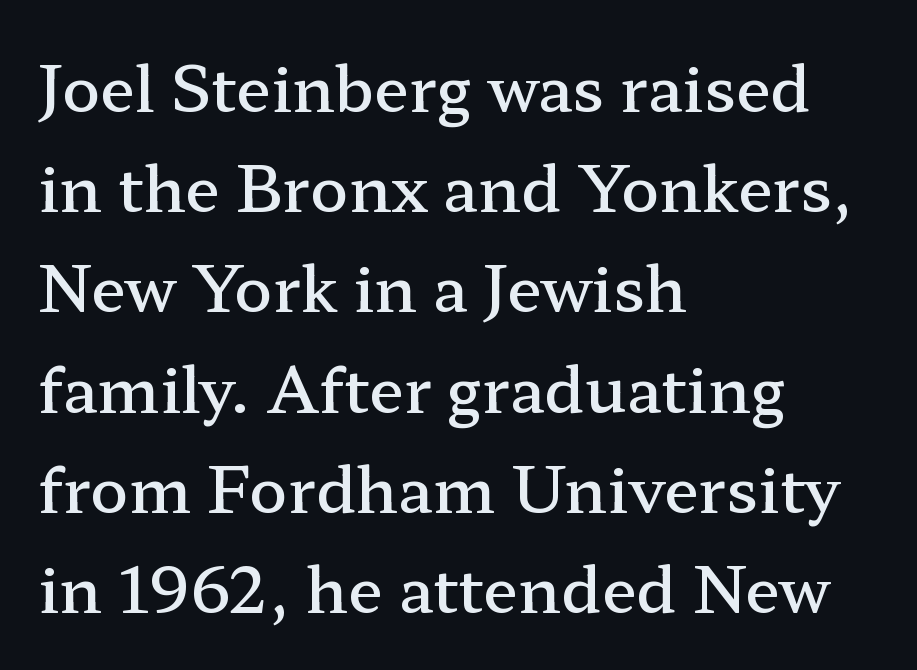
The image shows 63 px semibold, wide serif type, upright; set left-aligned, normal line spacing (1.59x), normal letter spacing, not underlined; low stroke contrast and a medium x-height.
